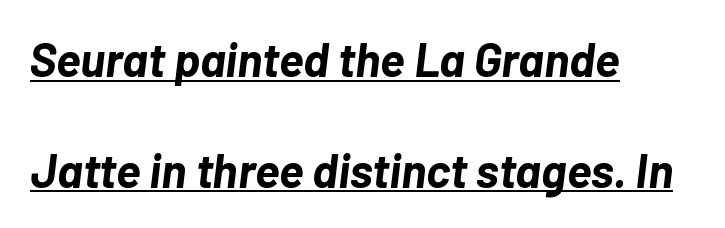
The image shows 47 px bold type, italic (leaning right); set left-aligned, loose line spacing (2.36x), normal letter spacing, underlined; low stroke contrast and a medium x-height.
